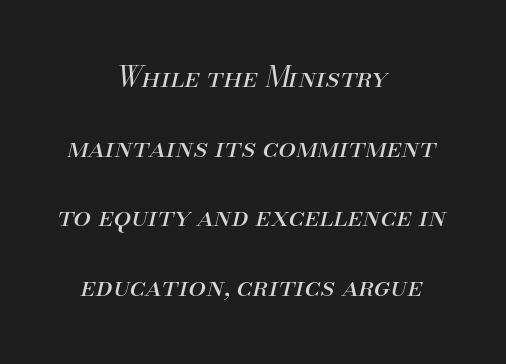
The string is rendered with underlining switched off. The letters advance in unequal steps, a hallmark of proportional type. Nobody touched the tracking dial on this one. Airy leading. This reads as an unemphasized weight, regular at the heaviest. Neither beginnings nor endings align; midpoints do.
